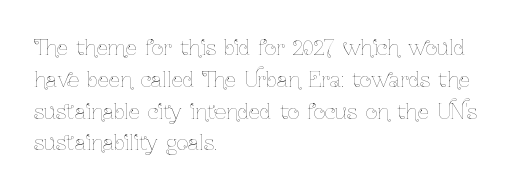
{"italic": "no", "bold": "no", "underline": "no", "align": "left", "line_spacing": "normal", "line_spacing_ratio": 1.59, "letter_spacing": "normal", "letter_spacing_em": 0.0, "glyph_px": 20}
